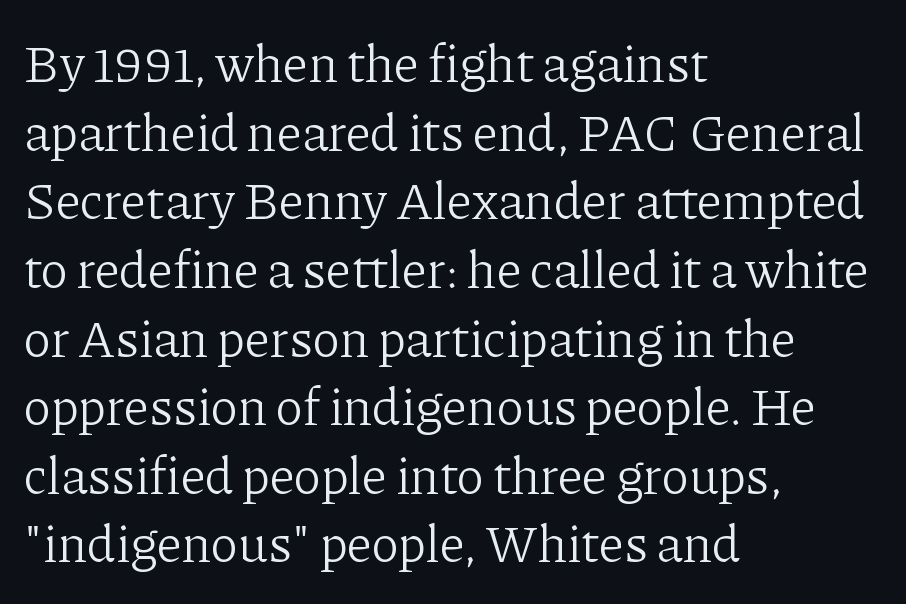
Interline gaps are of average width in this sample. The typesetting does not lean heavy: it is not bold. Do the letters lean? They stand straight. Quick note: underline off.
